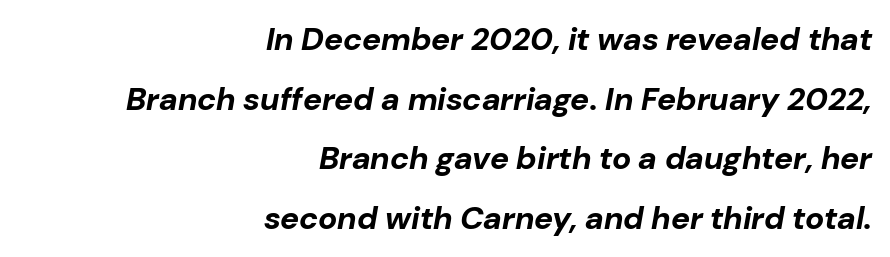
The image shows 32 px bold type, italic (leaning right); set right-aligned, line spacing 1.86x, normal letter spacing, not underlined; low stroke contrast and a medium x-height.
